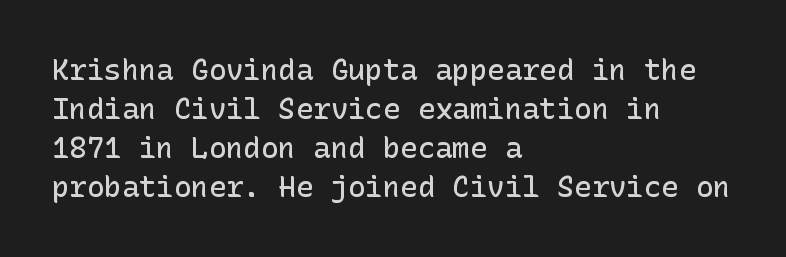
The image shows 29 px semibold sans-serif type, upright; set left-aligned, normal line spacing (1.34x), normal letter spacing, not underlined; low stroke contrast and a medium x-height.
